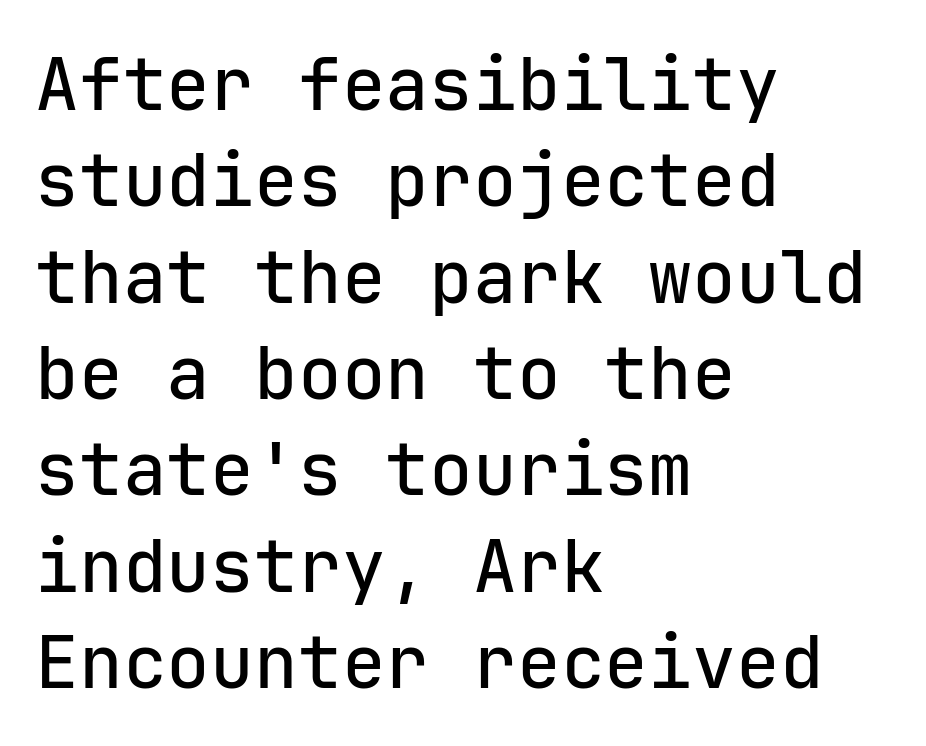
{"serif": "no", "italic": "no", "width": "normal", "stroke_contrast": "low", "x_height": "medium", "monospaced": "yes", "underline": "no", "align": "left", "line_spacing": "normal", "line_spacing_ratio": 1.32, "letter_spacing": "normal", "letter_spacing_em": 0.0, "glyph_px": 73}
